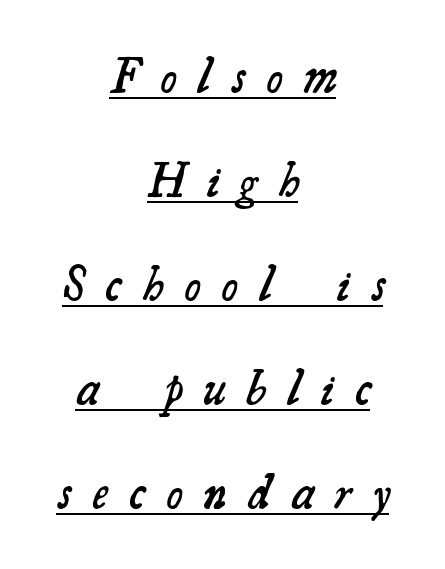
{"serif": "yes", "bold": "semi", "weight": "semibold", "width": "normal", "stroke_contrast": "medium", "x_height": "small", "monospaced": "no", "underline": "yes", "align": "center", "line_spacing": "loose", "line_spacing_ratio": 2.12, "letter_spacing": "wide", "letter_spacing_em": 0.44, "glyph_px": 49}
